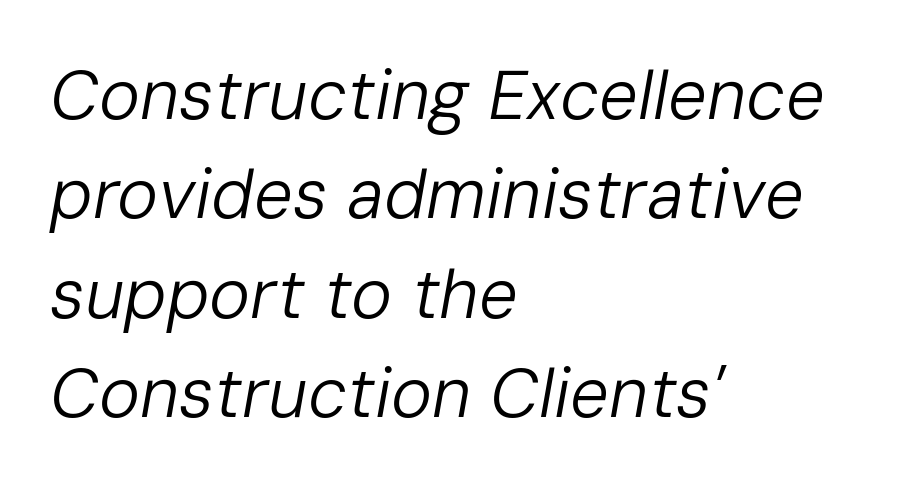
The whole block is typeset with a tilt. This is not heavy type; no bold has been used. The words here are not underlined. Rows of type keep a routine distance in the vertical direction. Note the varied advance widths — an 'i' is clearly narrower than an 'm'.
